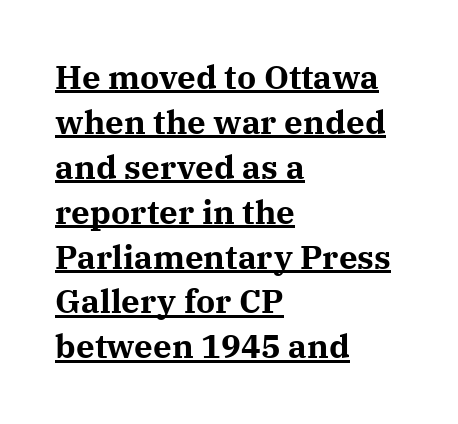
Q: Is the text bold? A: Yes.
Q: Is the text italic (slanted)? A: No, it is upright.
Q: Is the typeface a serif or a sans-serif typeface? A: Serif.
Q: Is the text underlined? A: Yes.
Q: How is the paragraph aligned? A: Left-aligned.
Q: Is the spacing between letters normal or unusually wide? A: Normal.
Q: Is the spacing between lines tight, normal or loose? A: Normal.
Q: Width (condensed, normal, or wide)? A: Normal.
Q: Stroke contrast? A: Medium.
Q: x-height? A: Medium.
Q: Monospaced? A: No.
